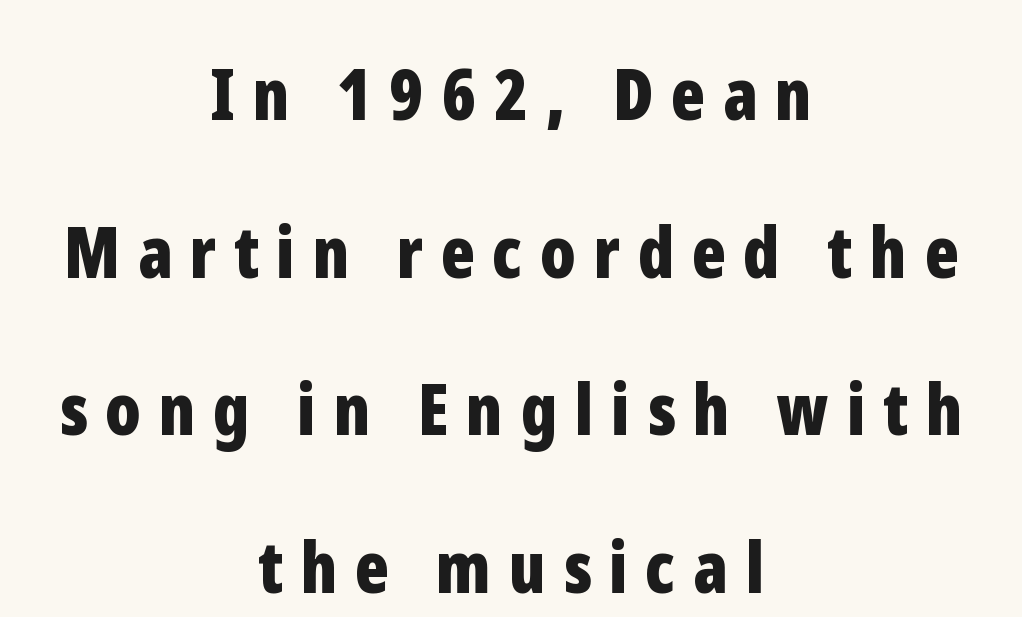
Q: Is the text bold? A: Yes.
Q: Is the text italic (slanted)? A: No, it is upright.
Q: Is the typeface a serif or a sans-serif typeface? A: Sans-serif.
Q: Is the text underlined? A: No.
Q: How is the paragraph aligned? A: Centered.
Q: Is the spacing between letters normal or unusually wide? A: Unusually wide.
Q: Is the spacing between lines tight, normal or loose? A: Loose.
Q: Width (condensed, normal, or wide)? A: Condensed.
Q: Stroke contrast? A: Low.
Q: x-height? A: Medium.
Q: Monospaced? A: No.
